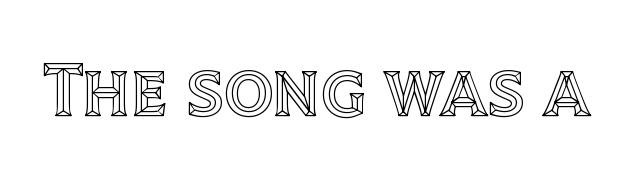
{"italic": "no", "width": "normal", "x_height": "large", "monospaced": "no", "underline": "no", "letter_spacing": "normal", "letter_spacing_em": 0.0, "glyph_px": 77}
